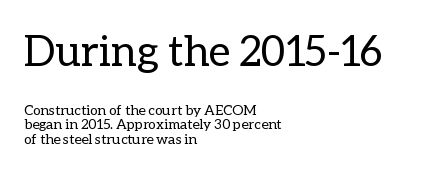
How would I describe the line gaps? Narrow and economical. Letter spacing: default. The typesetter chose a ragged-right arrangement here. Note the varied advance widths — an 'i' is clearly narrower than an 'm'. Nope, not italic — everything's standing straight.
